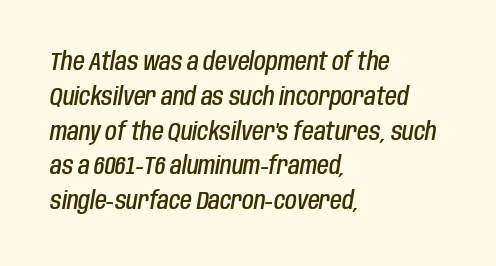
The typography opts for an oblique posture over an upright one. Type without underlining. This is moderately heavy type, rendered in semibold. In terms of leading, this rendering sits right in the middle. One-word summary of the alignment: left. Between one letter and the next there's only the usual sliver of space.
